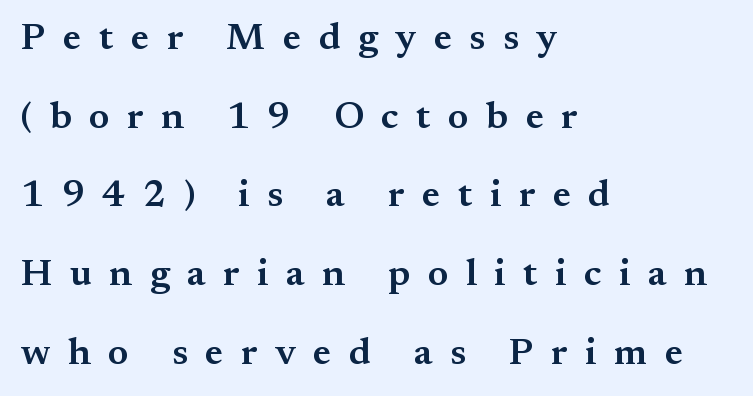
The image shows 38 px semibold serif type, upright; set left-aligned, loose line spacing (2.07x), unusually wide letter spacing (+0.46 em), not underlined; medium stroke contrast and a small x-height.
